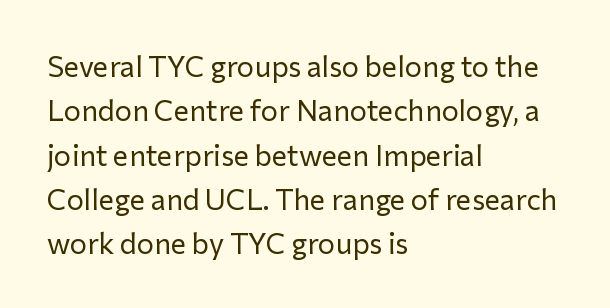
Q: Is the text bold? A: No.
Q: Is the text italic (slanted)? A: No, it is upright.
Q: Is the typeface a serif or a sans-serif typeface? A: Sans-serif.
Q: Is the text underlined? A: No.
Q: How is the paragraph aligned? A: Left-aligned.
Q: Is the spacing between letters normal or unusually wide? A: Normal.
Q: Is the spacing between lines tight, normal or loose? A: Normal.
Q: Width (condensed, normal, or wide)? A: Normal.
Q: Stroke contrast? A: Low.
Q: x-height? A: Medium.
Q: Monospaced? A: No.
